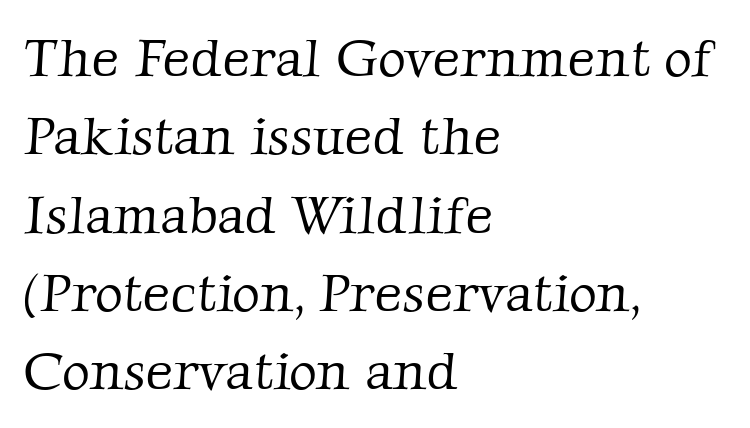
Q: Is the text bold? A: No.
Q: Is the typeface a serif or a sans-serif typeface? A: Serif.
Q: Is the text underlined? A: No.
Q: How is the paragraph aligned? A: Left-aligned.
Q: Is the spacing between letters normal or unusually wide? A: Normal.
Q: Is the spacing between lines tight, normal or loose? A: Normal.
Q: Width (condensed, normal, or wide)? A: Normal.
Q: Stroke contrast? A: Low.
Q: x-height? A: Medium.
Q: Monospaced? A: No.
